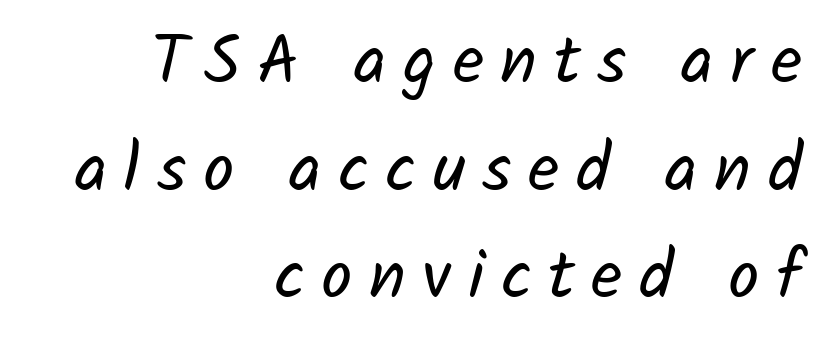
The image shows 69 px regular-weight sans-serif type; set right-aligned, normal line spacing (1.56x), unusually wide letter spacing (+0.24 em), not underlined; low stroke contrast and a medium x-height.
